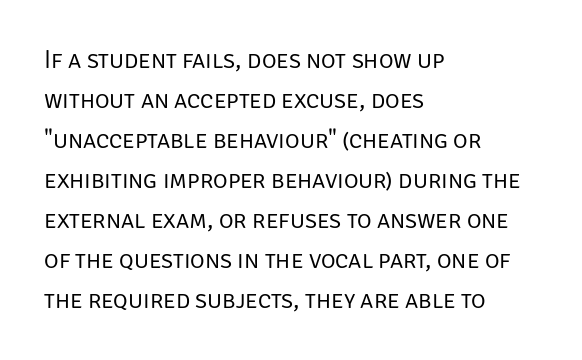
{"italic": "no", "bold": "no", "underline": "no", "align": "left", "line_spacing": "normal", "line_spacing_ratio": 1.6, "letter_spacing": "normal", "letter_spacing_em": 0.0, "glyph_px": 25}
